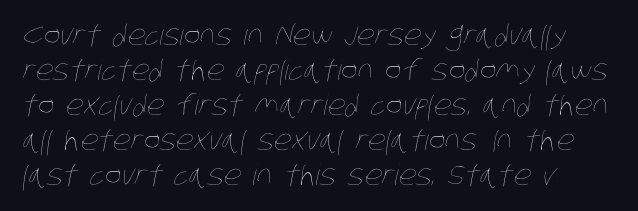
The image shows 28 px thin, condensed type; set normal line spacing (1.25x), normal letter spacing, not underlined; low stroke contrast and a large x-height.
